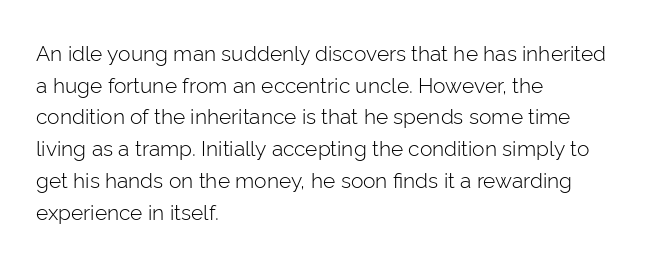
The image shows 21 px text type, upright; set left-aligned, normal line spacing (1.51x), normal letter spacing, not underlined.
